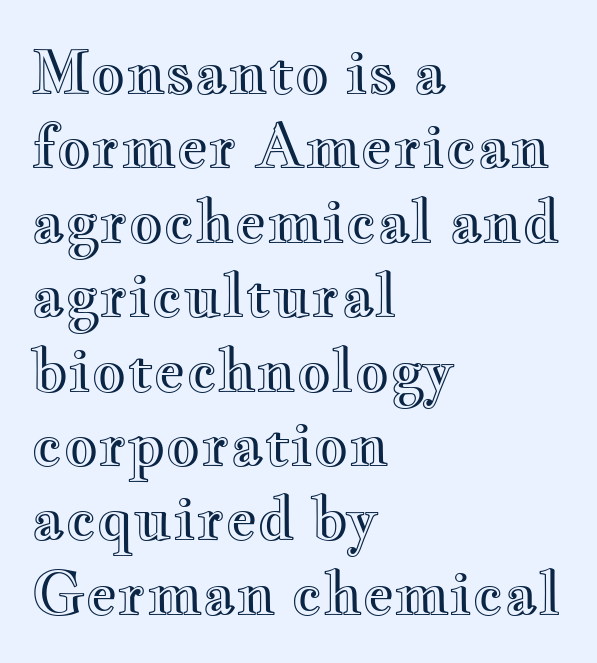
Q: Is the text italic (slanted)? A: No, it is upright.
Q: Is the text underlined? A: No.
Q: How is the paragraph aligned? A: Left-aligned.
Q: Is the spacing between letters normal or unusually wide? A: Normal.
Q: Width (condensed, normal, or wide)? A: Wide.
Q: x-height? A: Small.
Q: Monospaced? A: No.
